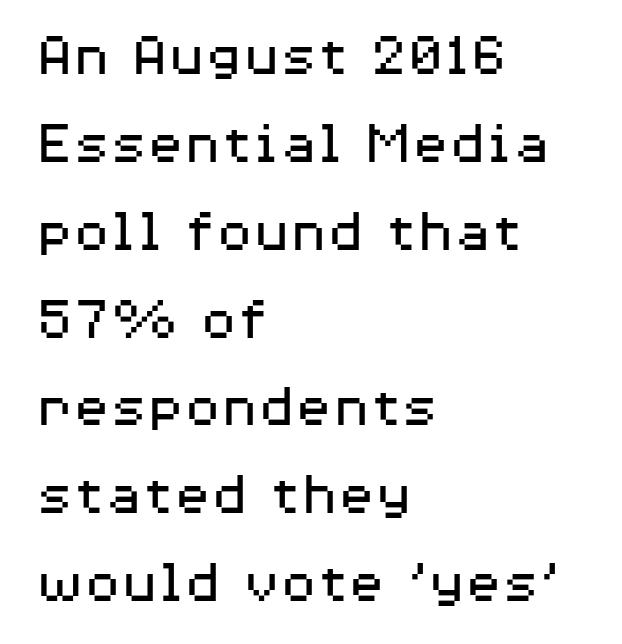
Q: Is the text bold? A: No.
Q: Is the text italic (slanted)? A: No, it is upright.
Q: Is the typeface a serif or a sans-serif typeface? A: Sans-serif.
Q: Is the text underlined? A: No.
Q: How is the paragraph aligned? A: Left-aligned.
Q: Is the spacing between letters normal or unusually wide? A: Normal.
Q: Is the spacing between lines tight, normal or loose? A: Normal.
Q: Width (condensed, normal, or wide)? A: Wide.
Q: Stroke contrast? A: Medium.
Q: x-height? A: Medium.
Q: Monospaced? A: No.
